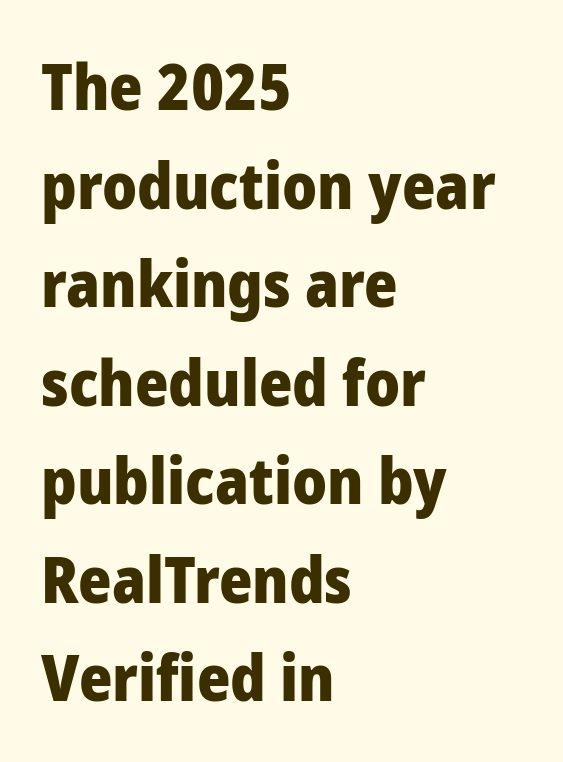
{"serif": "no", "italic": "no", "bold": "yes", "weight": "heavy", "width": "normal", "stroke_contrast": "low", "x_height": "medium", "monospaced": "no", "underline": "no", "align": "left", "line_spacing": "normal", "line_spacing_ratio": 1.54, "letter_spacing": "normal", "letter_spacing_em": 0.0, "glyph_px": 64}
